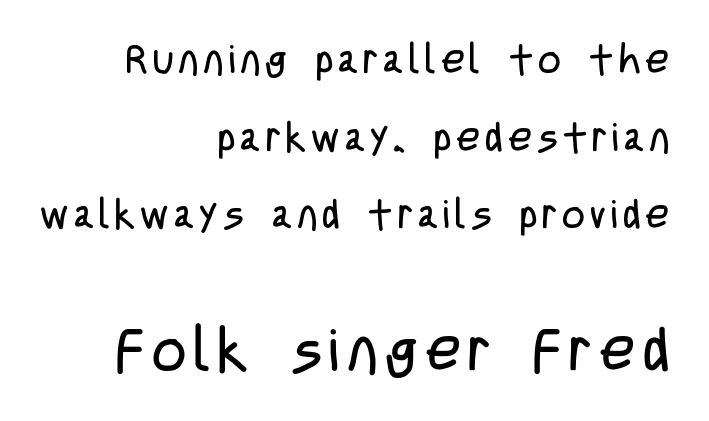
{"serif": "no", "italic": "no", "bold": "no", "weight": "regular", "width": "condensed", "stroke_contrast": "low", "x_height": "large", "monospaced": "no", "underline": "no", "align": "right", "line_spacing": "loose", "line_spacing_ratio": 1.94, "larger_block": "second", "size_ratio": 1.5, "glyph_px": 60}
